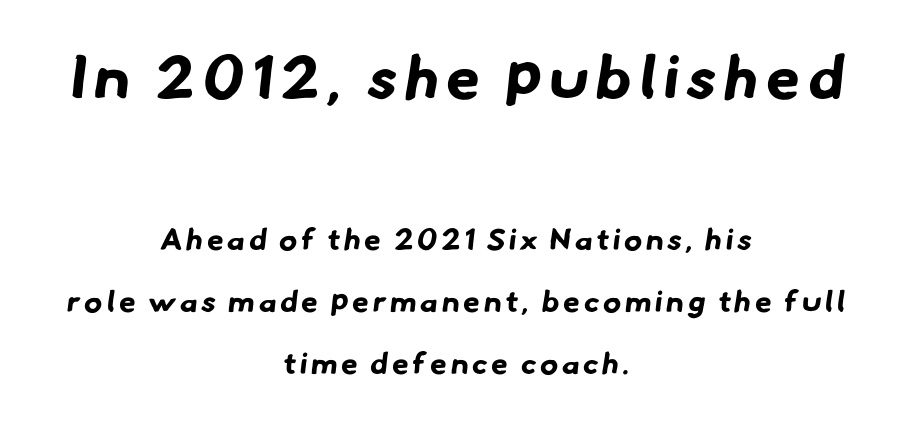
If you measured baseline to baseline, you'd find a long distance. Serif or sans? Sans — the stroke terminals are bare. Underlining? Definitely not there. Each letter keeps its own natural width here, so spacing adapts to shape. Two sizes are in play, and the larger belongs to the first block. Strokes here are thick enough to call this a true bold.
